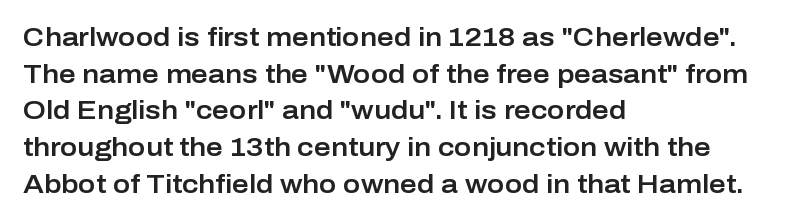
The image shows 26 px text type, upright; set left-aligned, normal line spacing (1.41x), normal letter spacing, not underlined.
